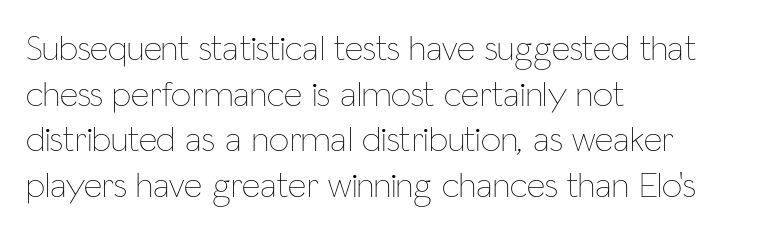
The image shows 36 px thin, condensed type, upright; set left-aligned, normal line spacing (1.27x), normal letter spacing, not underlined; low stroke contrast and a medium x-height.
